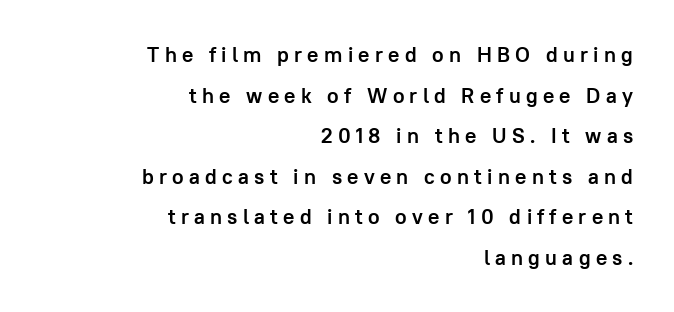
Q: Is the text bold? A: Yes.
Q: Is the text italic (slanted)? A: No, it is upright.
Q: Is the text underlined? A: No.
Q: How is the paragraph aligned? A: Right-aligned.
Q: Is the spacing between letters normal or unusually wide? A: Unusually wide.
Q: Is the spacing between lines tight, normal or loose? A: Loose.
